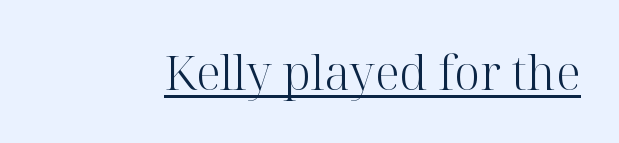
Each letter keeps its own natural width here, so spacing adapts to shape. The letterforms sit shoulder to shoulder at normal distance. The words here are underlined. Each stroke keeps to a modest, everyday thickness or less. The typeface chosen for these lines features serifs. Notice how the stems are strictly vertical — no italics here.
